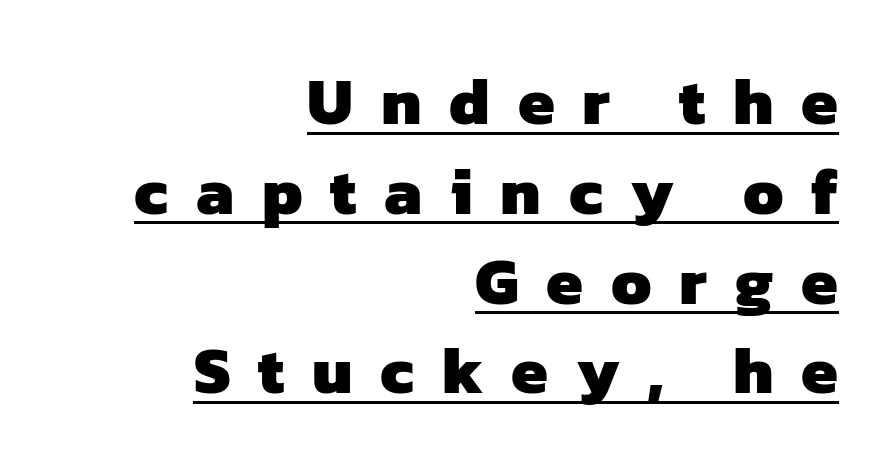
The type family on display is of the sans-serif kind. Someone cranked the tracking dial way up on this one. The passage is arranged like a letterhead date or caption credit — flush right. Look at the stroke-to-counter ratio: heavy, a bold. Character widths vary here, with narrow letters taking less room than wide ones.
